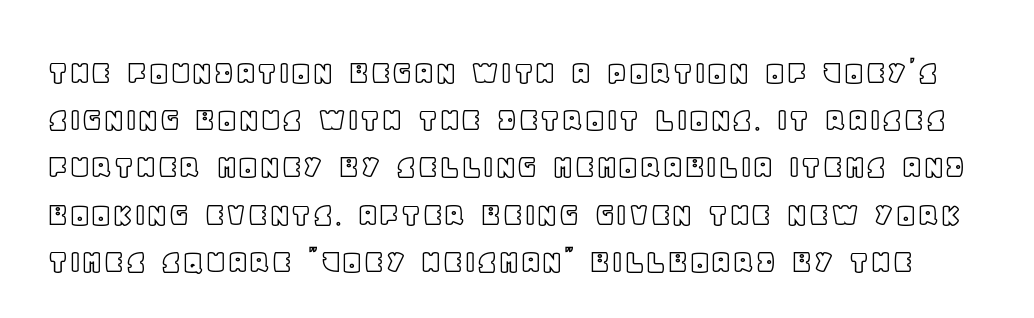
Q: Is the text italic (slanted)? A: No, it is upright.
Q: Is the text underlined? A: No.
Q: Is the spacing between letters normal or unusually wide? A: Normal.
Q: Is the spacing between lines tight, normal or loose? A: Normal.
Q: Width (condensed, normal, or wide)? A: Normal.
Q: x-height? A: Large.
Q: Monospaced? A: No.
